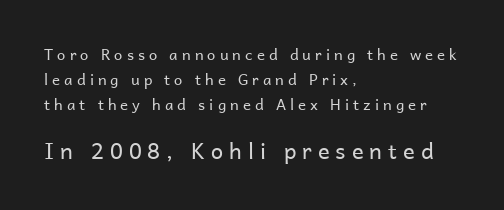
{"italic": "no", "bold": "no", "underline": "no", "align": "left", "line_spacing": "normal", "line_spacing_ratio": 1.66, "letter_spacing": "wide", "letter_spacing_em": 0.27, "larger_block": "second", "size_ratio": 1.47, "glyph_px": 22}
